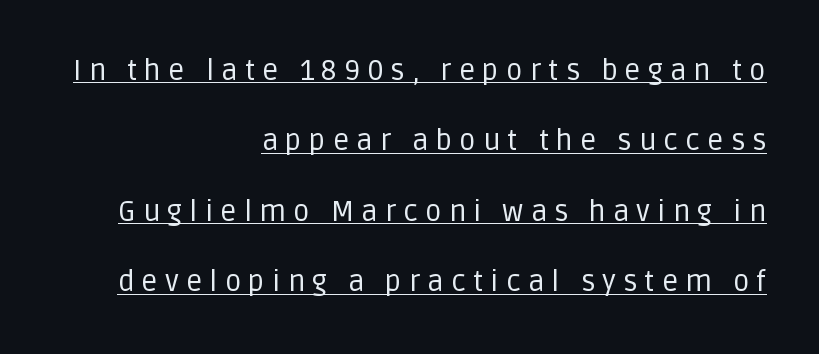
Q: Is the text bold? A: No.
Q: Is the text italic (slanted)? A: No, it is upright.
Q: Is the typeface a serif or a sans-serif typeface? A: Sans-serif.
Q: Is the text underlined? A: Yes.
Q: How is the paragraph aligned? A: Right-aligned.
Q: Is the spacing between letters normal or unusually wide? A: Unusually wide.
Q: Is the spacing between lines tight, normal or loose? A: Loose.
Q: Width (condensed, normal, or wide)? A: Normal.
Q: Stroke contrast? A: Low.
Q: x-height? A: Large.
Q: Monospaced? A: No.
